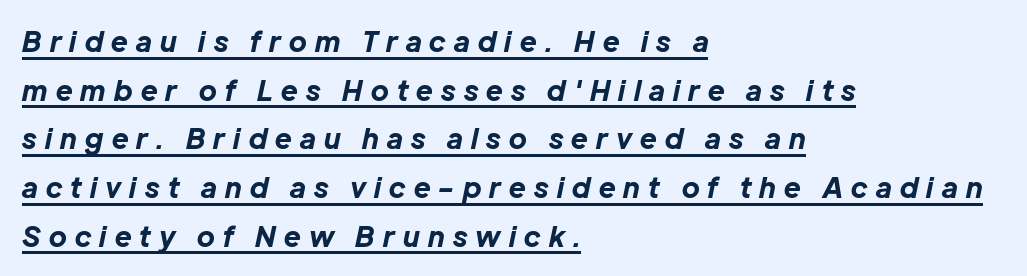
The image shows 28 px bold type, italic (leaning right); set left-aligned, line spacing 1.74x, unusually wide letter spacing (+0.3 em), underlined; low stroke contrast and a medium x-height.
